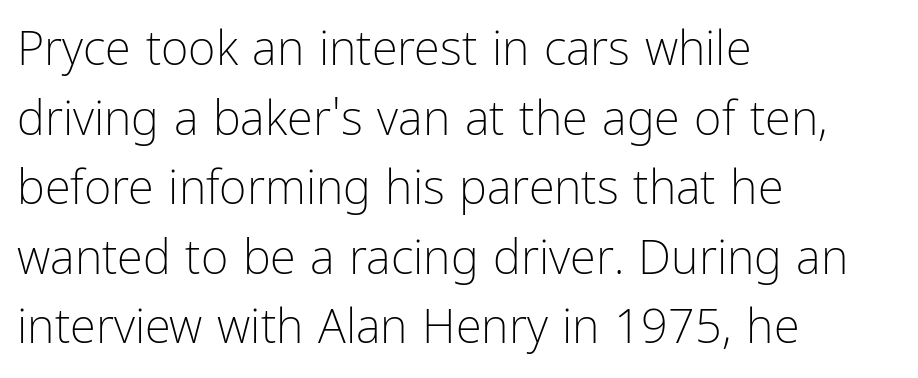
{"serif": "no", "italic": "no", "bold": "no", "weight": "light", "width": "condensed", "stroke_contrast": "low", "x_height": "medium", "monospaced": "no", "underline": "no", "align": "left", "line_spacing": "normal", "line_spacing_ratio": 1.48, "letter_spacing": "normal", "letter_spacing_em": 0.0, "glyph_px": 47}
